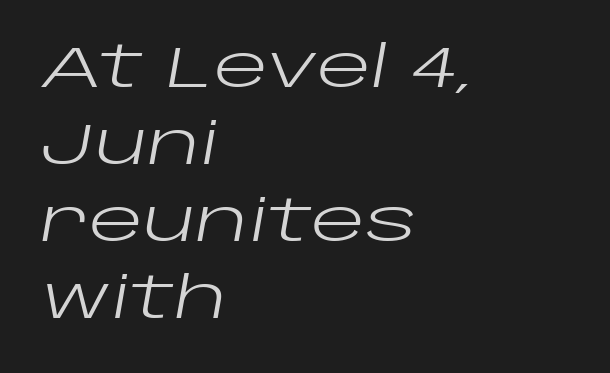
The image shows 57 px regular-weight, wide type, italic (leaning right); set left-aligned, normal line spacing (1.35x), normal letter spacing, not underlined; low stroke contrast and a large x-height.
